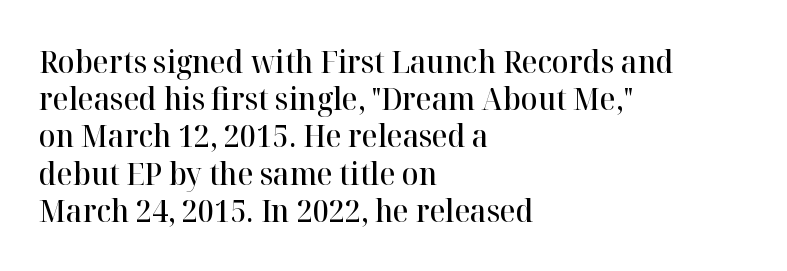
The image shows 31 px semibold serif type, upright; set left-aligned, line spacing 1.2x, normal letter spacing, not underlined; high stroke contrast and a medium x-height.
